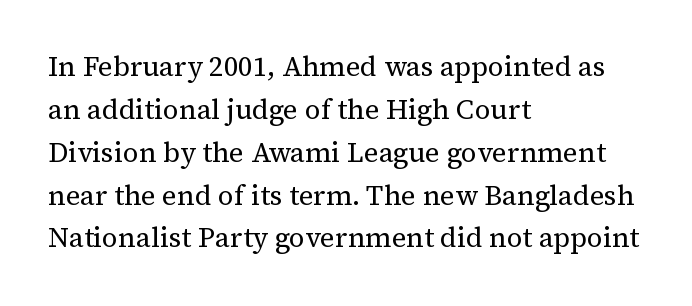
Q: Is the text bold? A: No.
Q: Is the text italic (slanted)? A: No, it is upright.
Q: Is the typeface a serif or a sans-serif typeface? A: Serif.
Q: Is the text underlined? A: No.
Q: How is the paragraph aligned? A: Left-aligned.
Q: Is the spacing between letters normal or unusually wide? A: Normal.
Q: Is the spacing between lines tight, normal or loose? A: Normal.
Q: Width (condensed, normal, or wide)? A: Normal.
Q: Stroke contrast? A: Medium.
Q: x-height? A: Medium.
Q: Monospaced? A: No.
